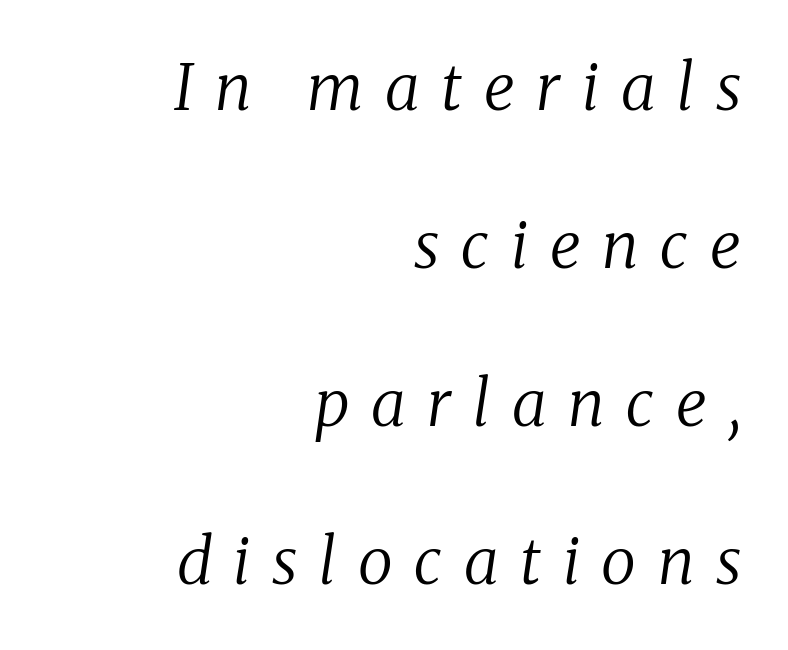
What stands out about the letter spacing? Its width — letters are far apart. Emphasis-style slanted type is in use. Vertical stems look standard width or narrower in stroke. The type family on display is of the serif kind. Any mark beneath the type? The region is blank. Spacing verdict: proportional, widths tailored to each character.
